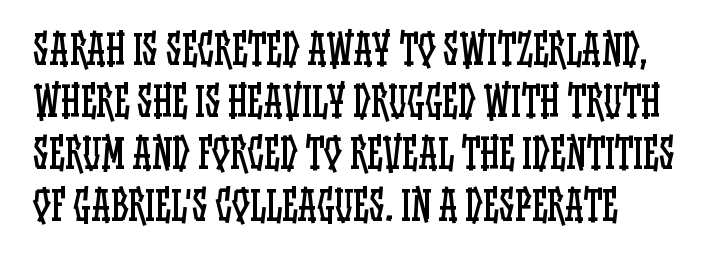
The lettering holds an erect, upright posture throughout. The text block is weighted toward the left margin, trailing off unevenly rightward. Has an underline been added? It has not. Letters have the restrained weight of plain body copy at most. The leading is moderate, giving the passage an even texture.
